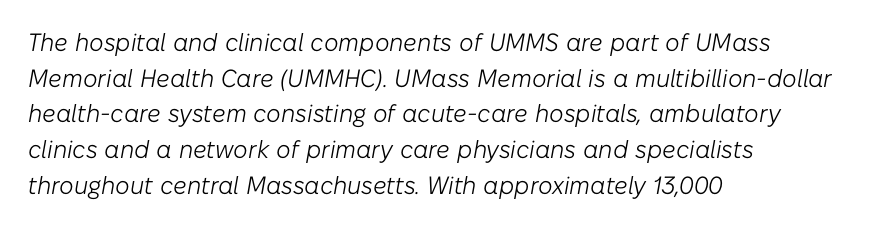
If you measured baseline to baseline, you'd find a middling distance. Italic: yes, the glyphs are oblique. No heavy texture on the line: the type isn't bold. The strip under each line holds only bare page. Line starts are locked; line ends wander. Default kerning and tracking; the words read as compact shapes.
